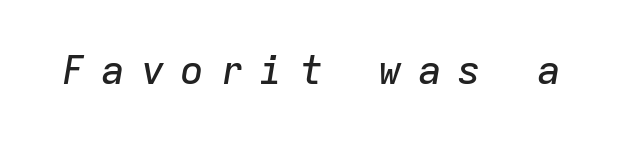
The image shows 40 px text type, italic (leaning right), monospaced; set unusually wide letter spacing (+0.39 em), not underlined; low stroke contrast and a medium x-height.
